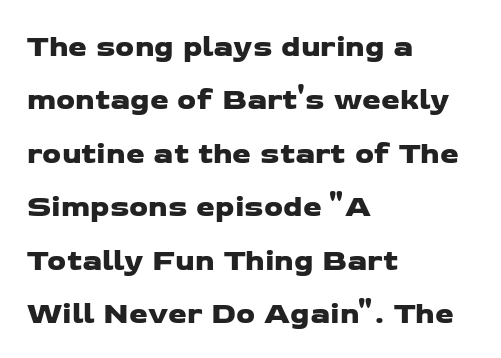
The image shows 30 px wide sans-serif type; set left-aligned, line spacing 1.78x, normal letter spacing, not underlined; low stroke contrast and a medium x-height.
